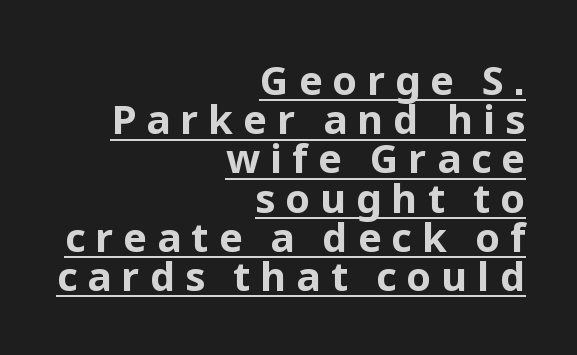
The image shows 40 px bold sans-serif type, upright; set right-aligned, tight line spacing (0.98x), unusually wide letter spacing (+0.25 em), underlined; low stroke contrast and a medium x-height.
